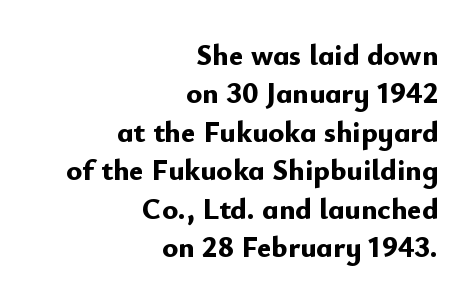
The image shows 30 px bold sans-serif type, upright; set right-aligned, normal line spacing (1.28x), normal letter spacing, not underlined; low stroke contrast and a small x-height.
